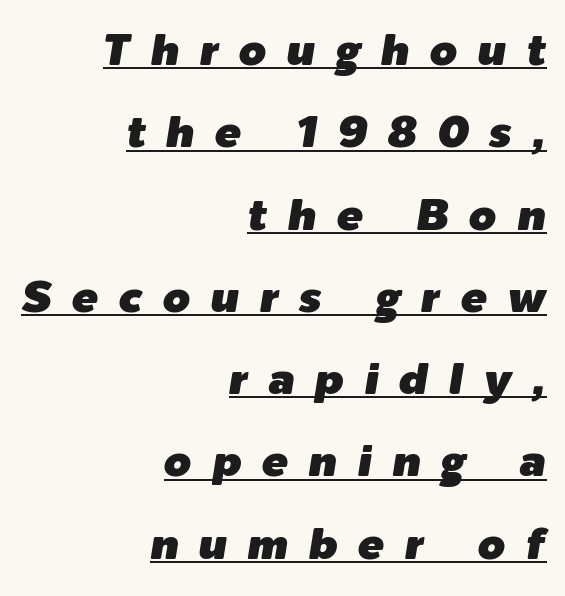
{"italic": "yes", "lean": "right", "slant_degrees": 9, "width": "normal", "stroke_contrast": "low", "x_height": "medium", "monospaced": "no", "underline": "yes", "align": "right", "line_spacing_ratio": 1.87, "letter_spacing": "wide", "letter_spacing_em": 0.46, "glyph_px": 44}
